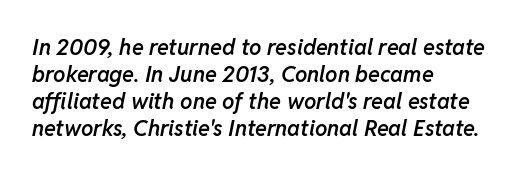
The setting favours the left margin, as ordinary paragraphs usually do. Its strokes are somewhat broadened, the hallmark of semibold type. What stands out about the letter spacing? Nothing — it is the standard amount. Beneath every word, the page is bare.
